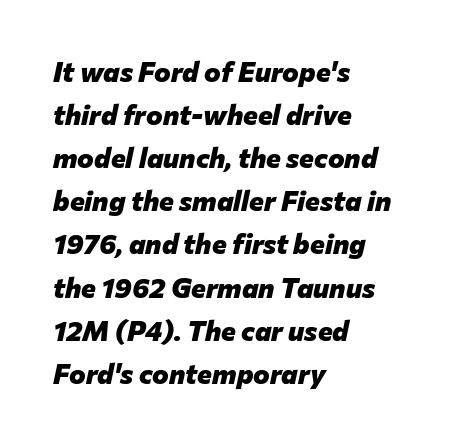
The image shows 28 px heavy type, italic (leaning right); set left-aligned, normal line spacing (1.54x), normal letter spacing, not underlined; low stroke contrast and a medium x-height.
